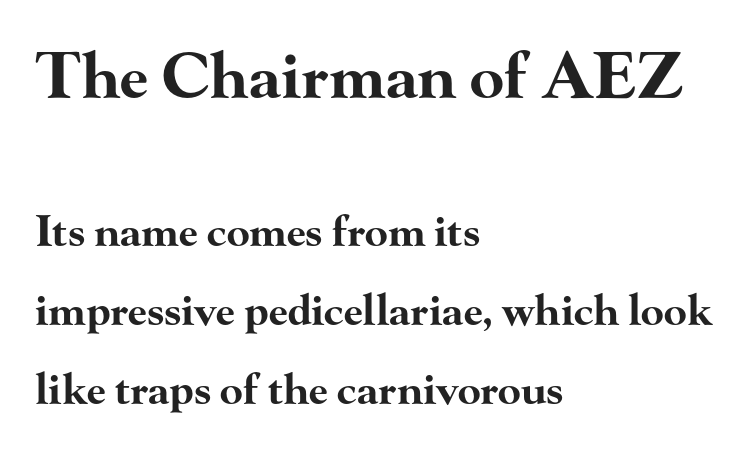
The image shows 63 px bold, wide serif type, upright; set left-aligned, line spacing 1.88x, normal letter spacing, not underlined; the first (top) block is 1.5x larger; high stroke contrast and a small x-height.
